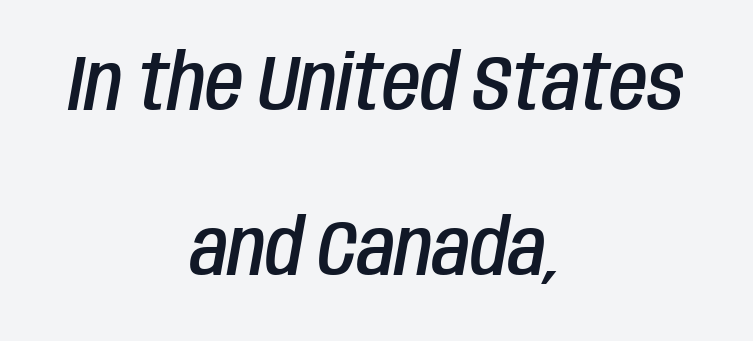
The image shows 78 px semibold, condensed type, italic (leaning right); set centered, loose line spacing (2.11x), normal letter spacing, not underlined; low stroke contrast and a large x-height.
